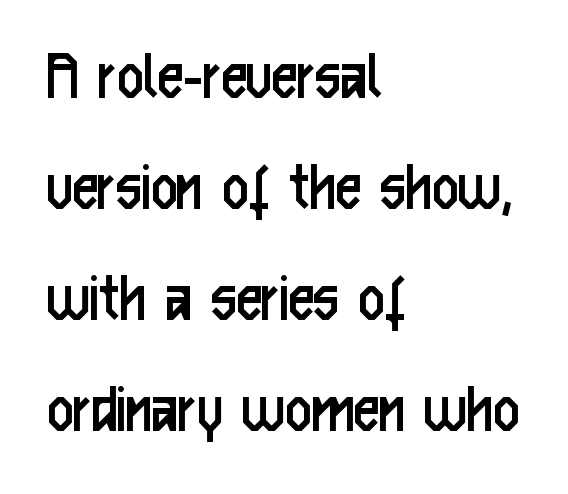
The image shows 72 px regular-weight, condensed sans-serif type, upright; set left-aligned, normal line spacing (1.54x), normal letter spacing, not underlined; low stroke contrast and a medium x-height.
